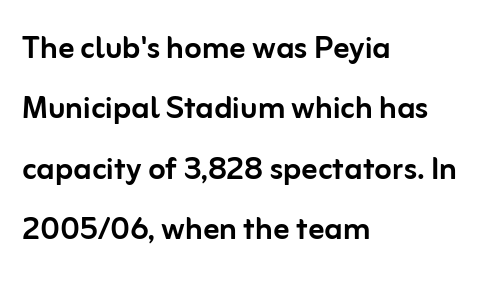
Is the block centered? No — it sits flush against the left margin. Has an underline been added? It has not. Students, observe: this is what conventionally led text looks like. Proportional: the letters do not fall into vertical columns. No italicization has been applied; the sample stays upright.
